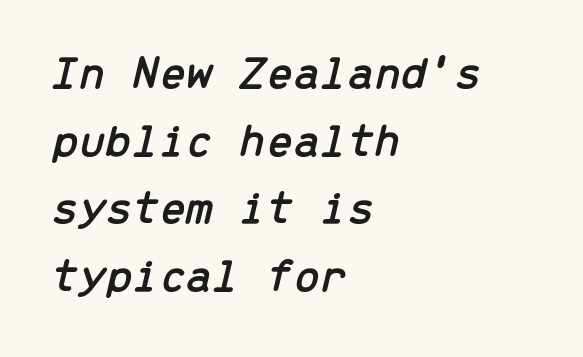
{"italic": "yes", "lean": "right", "slant_degrees": 13, "width": "normal", "stroke_contrast": "low", "x_height": "medium", "monospaced": "yes", "underline": "no", "align": "left", "line_spacing": "normal", "line_spacing_ratio": 1.41, "letter_spacing": "normal", "letter_spacing_em": 0.0, "glyph_px": 48}
